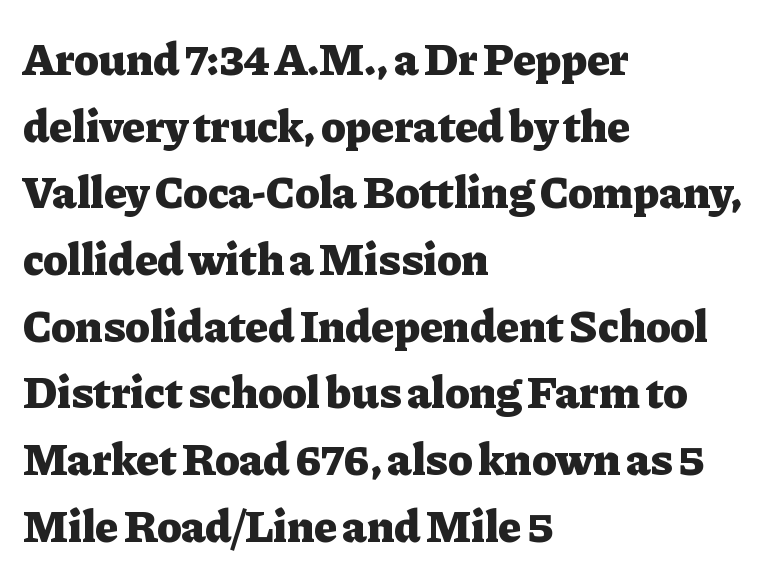
{"serif": "yes", "italic": "no", "bold": "yes", "weight": "heavy", "width": "normal", "stroke_contrast": "low", "x_height": "medium", "monospaced": "no", "underline": "no", "align": "left", "line_spacing": "normal", "line_spacing_ratio": 1.45, "letter_spacing": "normal", "letter_spacing_em": 0.0, "glyph_px": 46}
